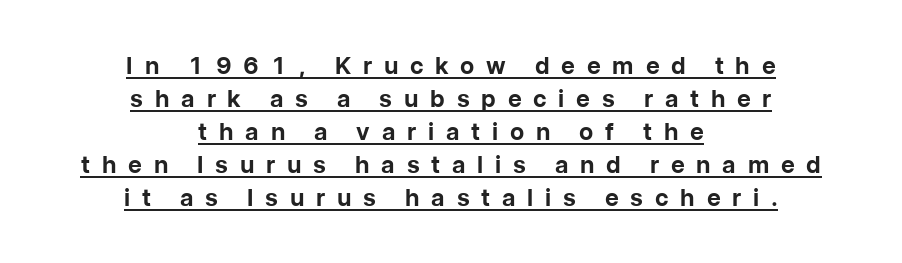
{"italic": "no", "bold": "yes", "underline": "yes", "align": "center", "line_spacing": "normal", "line_spacing_ratio": 1.38, "letter_spacing": "wide", "letter_spacing_em": 0.49, "glyph_px": 24}
